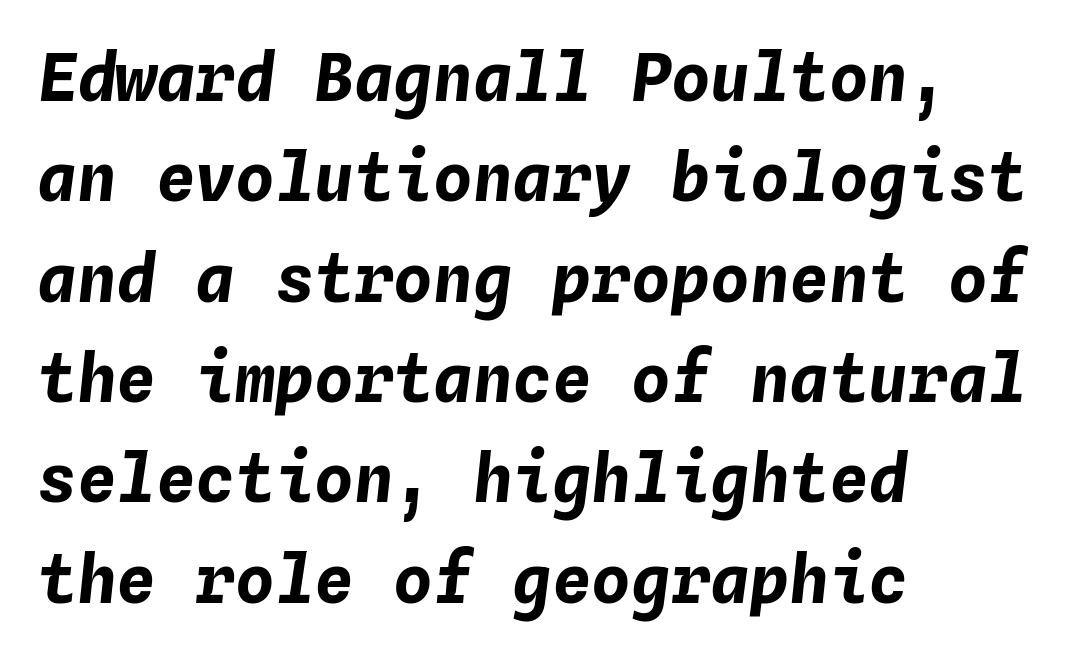
{"italic": "yes", "lean": "right", "slant_degrees": 4, "bold": "yes", "weight": "bold", "width": "normal", "stroke_contrast": "low", "x_height": "medium", "monospaced": "yes", "underline": "no", "align": "left", "line_spacing": "normal", "line_spacing_ratio": 1.52, "letter_spacing": "normal", "letter_spacing_em": 0.0, "glyph_px": 66}
